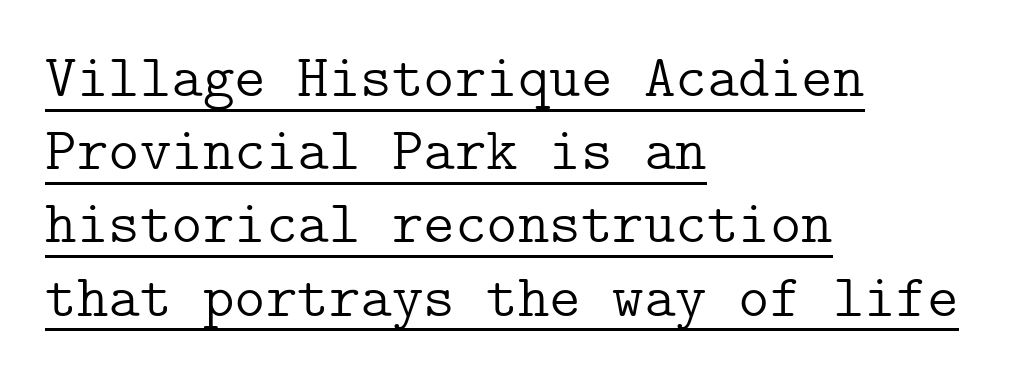
Q: Is the text bold? A: No.
Q: Is the text italic (slanted)? A: No, it is upright.
Q: Is the typeface a serif or a sans-serif typeface? A: Serif.
Q: Is the text underlined? A: Yes.
Q: How is the paragraph aligned? A: Left-aligned.
Q: Is the spacing between letters normal or unusually wide? A: Normal.
Q: Width (condensed, normal, or wide)? A: Normal.
Q: Stroke contrast? A: Low.
Q: x-height? A: Medium.
